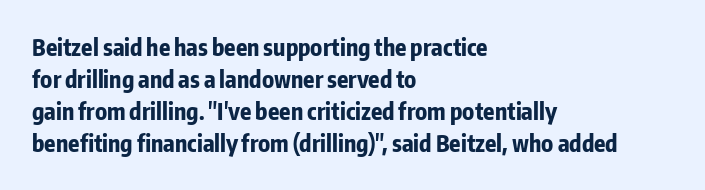
Compared with typical paragraphs, the rows here are spaced about the same. In terms of posture, this sample is upright. You'd pick this weight for a headline — it's a proper bold. Typeset ragged right — the left edge is the straight one.
